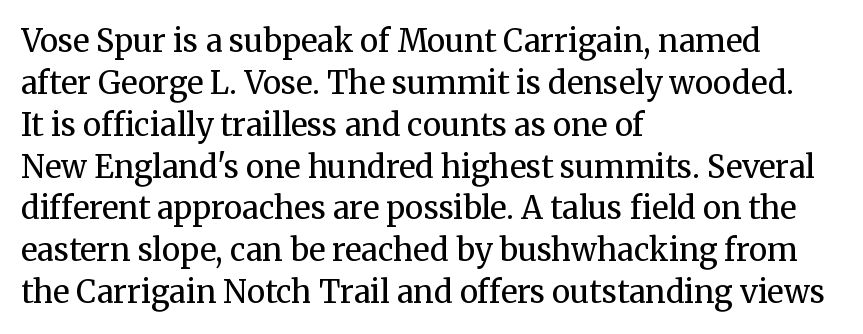
The image shows 31 px regular-weight serif type, upright; set left-aligned, normal line spacing (1.35x), normal letter spacing, not underlined; medium stroke contrast and a medium x-height.
